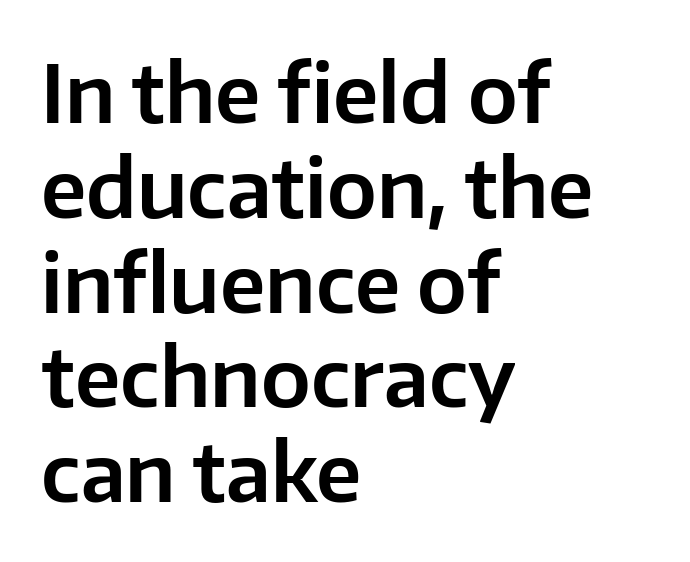
Bare-footed words on every line. A sans-serif font was chosen for this passage. The lines are quadded left. The lettering holds an erect, upright posture throughout. The face used here is proportionally spaced, like ordinary book or web type.
